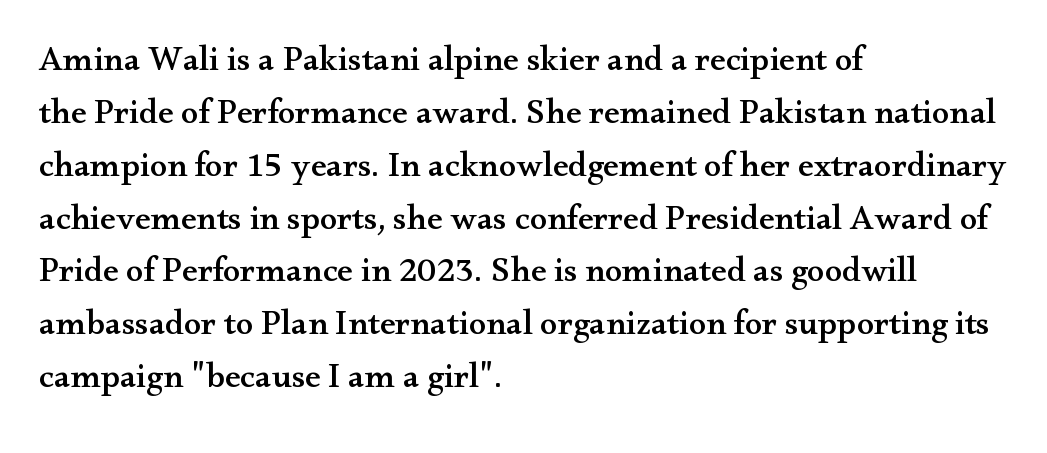
The image shows 35 px wide serif type, upright; set left-aligned, normal line spacing (1.51x), normal letter spacing, not underlined; medium stroke contrast and a small x-height.
